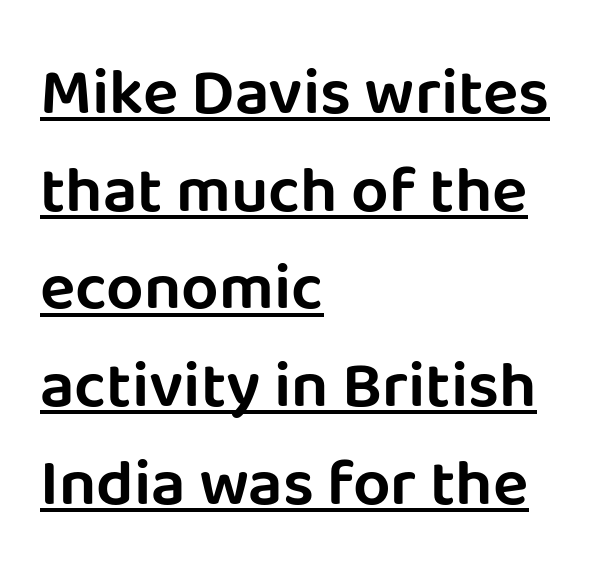
Proportional: the letters do not fall into vertical columns. The words here are underlined. The type sits square on the baseline with zero lean. What's the leading like? Ordinary, nothing unusual. These lines keep a tight, regular rhythm from letter to letter. Typeset ragged right — the left edge is the straight one.
